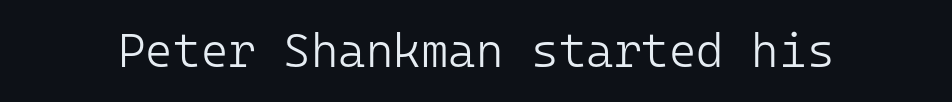
No italicization has been applied; the sample stays upright. Letterform terminals end flat and unadorned throughout the passage. Letters rest on an invisible, unmarked baseline. This sample uses plain, unmodified letter spacing. The letters march in equal steps, a hallmark of fixed-pitch type.
